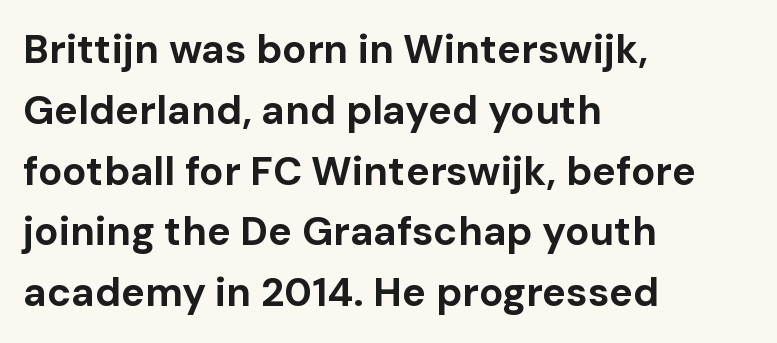
The image shows 40 px bold sans-serif type, upright; set left-aligned, normal line spacing (1.52x), normal letter spacing, not underlined; low stroke contrast and a medium x-height.
